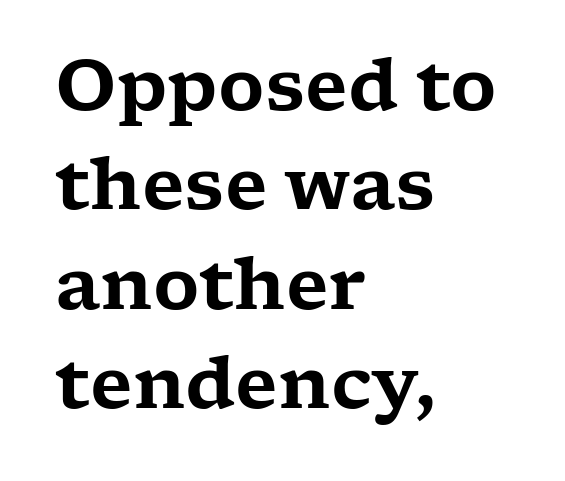
The image shows 71 px wide serif type, upright; set left-aligned, normal line spacing (1.4x), normal letter spacing, not underlined; low stroke contrast and a medium x-height.
